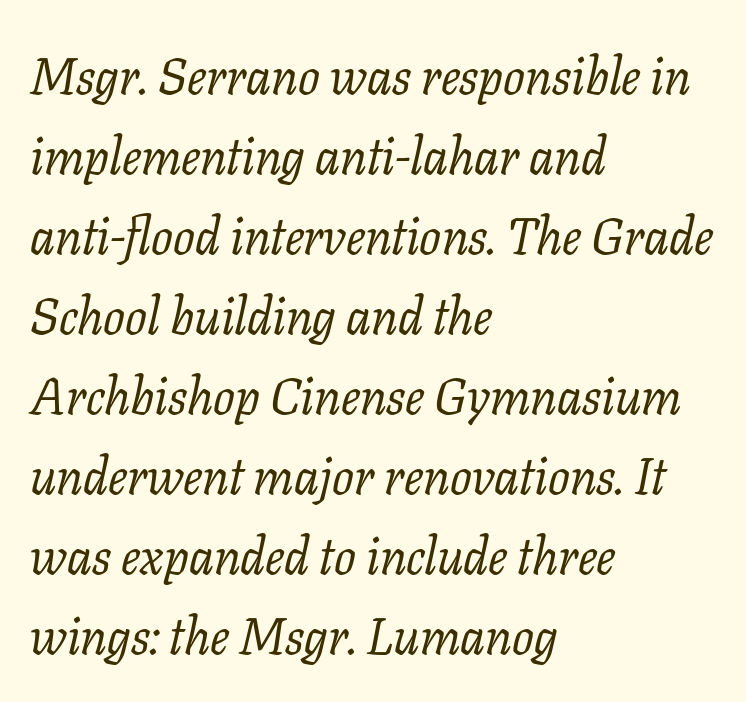
Slanted lettering throughout. Plain, unruled lines of type. Do the characters align in a grid? No, the font is proportional. Honestly, the letter spacing is just normal — you wouldn't notice it. Examine the stroke ends and you'll spot serifs.
